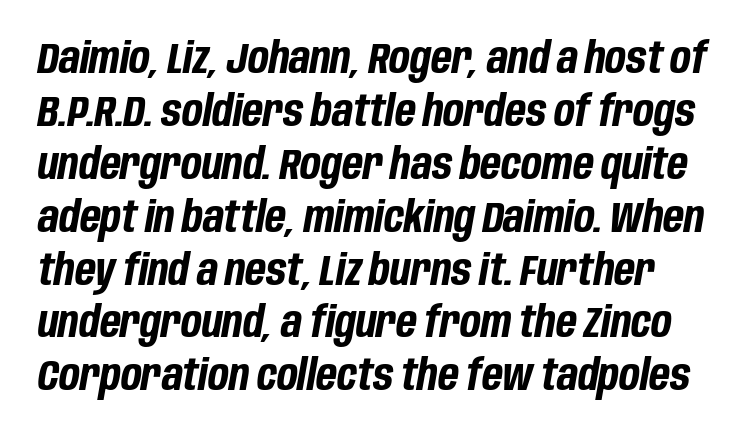
{"italic": "yes", "lean": "right", "slant_degrees": 10, "bold": "yes", "weight": "bold", "width": "condensed", "stroke_contrast": "low", "x_height": "large", "monospaced": "no", "underline": "no", "line_spacing_ratio": 1.23, "letter_spacing": "normal", "letter_spacing_em": 0.0, "glyph_px": 43}
